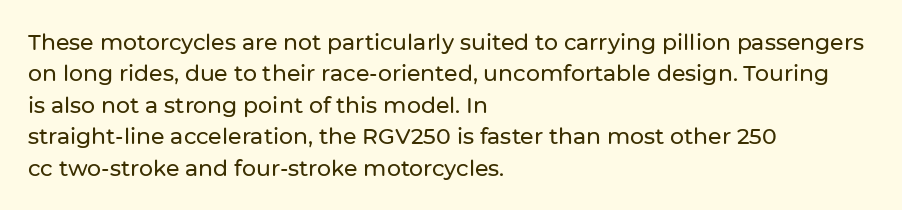
The image shows 22 px text type, upright; set left-aligned, normal line spacing (1.43x), normal letter spacing, not underlined.
